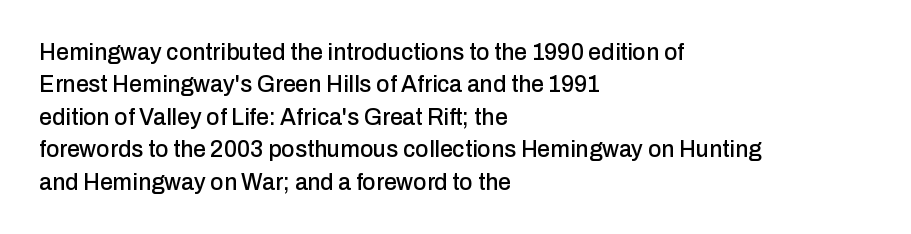
Q: Is the text italic (slanted)? A: No, it is upright.
Q: Is the text underlined? A: No.
Q: How is the paragraph aligned? A: Left-aligned.
Q: Is the spacing between letters normal or unusually wide? A: Normal.
Q: Is the spacing between lines tight, normal or loose? A: Normal.
